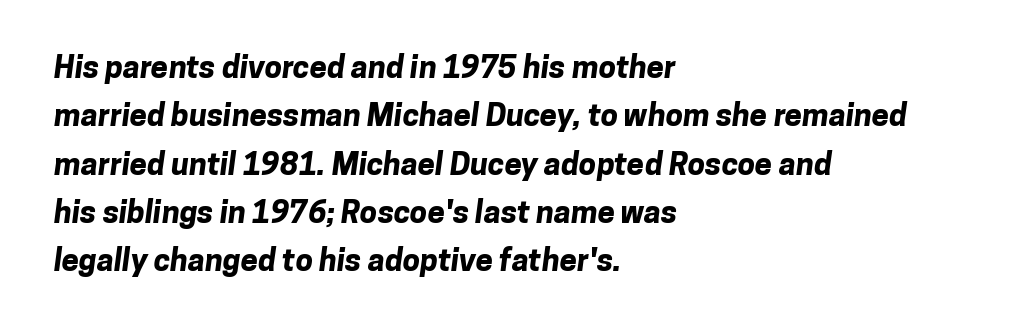
{"serif": "no", "bold": "yes", "weight": "bold", "width": "normal", "stroke_contrast": "low", "x_height": "medium", "monospaced": "no", "underline": "no", "align": "left", "line_spacing": "normal", "line_spacing_ratio": 1.56, "letter_spacing": "normal", "letter_spacing_em": 0.0, "glyph_px": 31}
